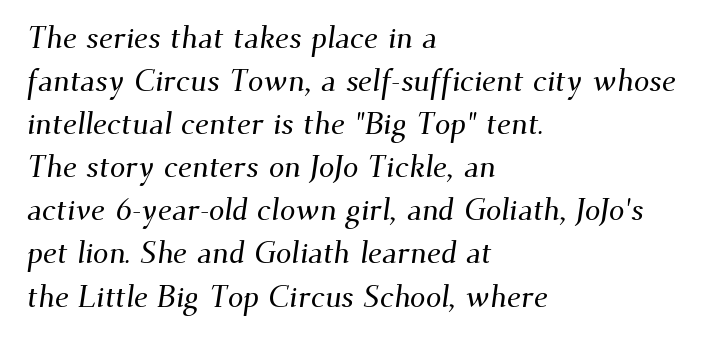
Caption: standard tracking, unaltered. Short and long lines alike share a common starting point at left. Serif or sans? Serif — the stroke terminals have little feet. Is this a fixed-width face? No — the glyphs have proportional, varying widths.
